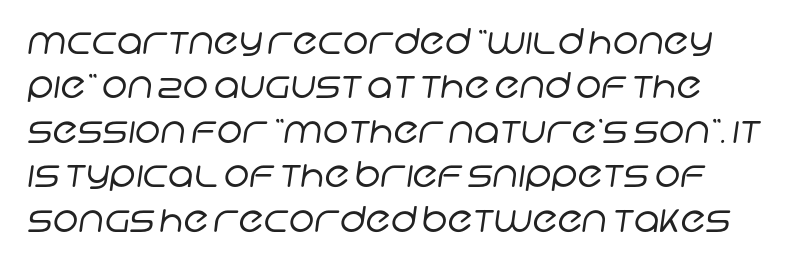
The image shows 35 px regular-weight sans-serif type; set normal line spacing (1.27x), normal letter spacing, not underlined; low stroke contrast and a large x-height.
